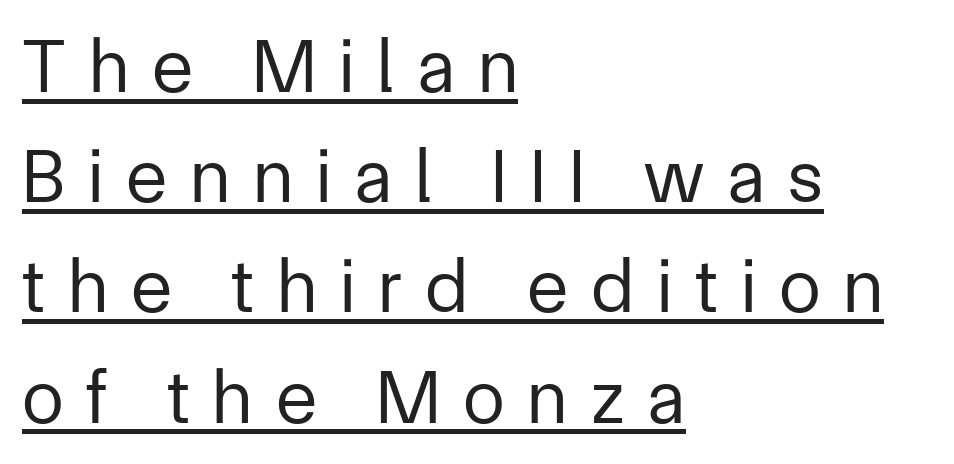
These lines have a slow, spaced-out rhythm from letter to letter. The passage shown is typeset with a sans-serif family. This sample carries an underscore along the baseline area. These lines were composed using upright roman letters.
